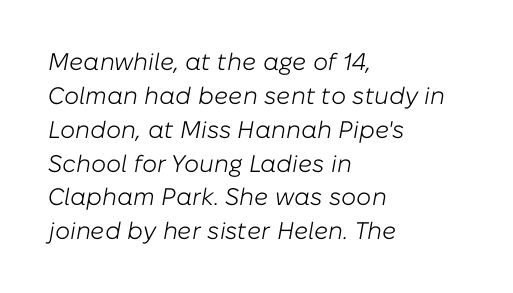
No heavy texture on the line: the type isn't bold. In terms of letterspacing, this is plain default setting. Horizontal bands of white between lines are of average thickness. The ragged edge is on the right, which tells us the setting is flush left. Check the space under the baseline: it is left empty. Slanted lettering throughout.
